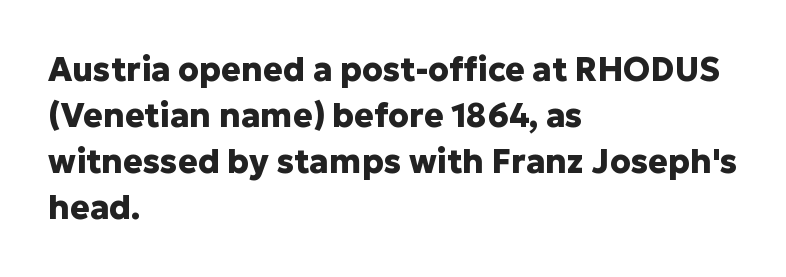
Q: Is the text bold? A: Yes.
Q: Is the text italic (slanted)? A: No, it is upright.
Q: Is the typeface a serif or a sans-serif typeface? A: Sans-serif.
Q: Is the text underlined? A: No.
Q: How is the paragraph aligned? A: Left-aligned.
Q: Is the spacing between letters normal or unusually wide? A: Normal.
Q: Is the spacing between lines tight, normal or loose? A: Normal.
Q: Width (condensed, normal, or wide)? A: Normal.
Q: Stroke contrast? A: Low.
Q: x-height? A: Medium.
Q: Monospaced? A: No.
